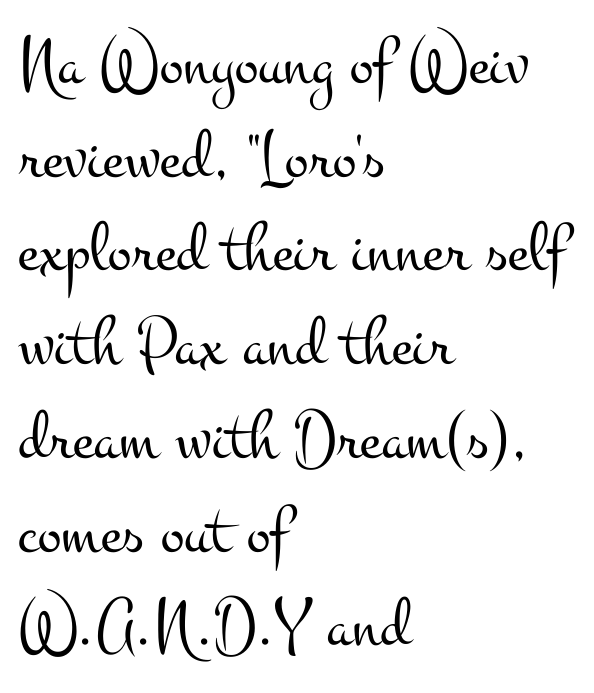
{"serif": "yes", "bold": "no", "weight": "light", "width": "wide", "stroke_contrast": "medium", "x_height": "small", "monospaced": "no", "underline": "no", "align": "left", "line_spacing": "normal", "line_spacing_ratio": 1.32, "letter_spacing": "normal", "letter_spacing_em": 0.0, "glyph_px": 71}
